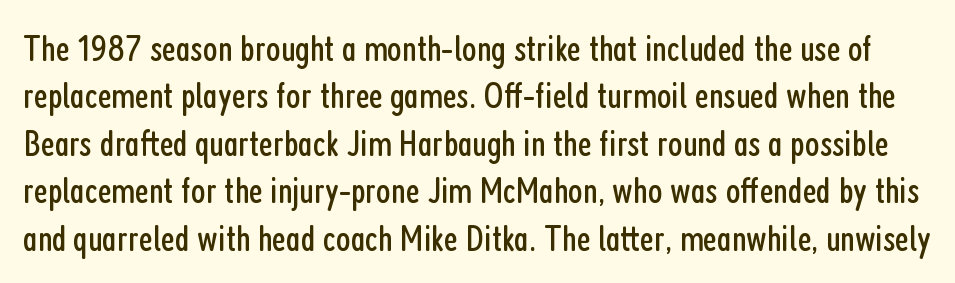
Q: Is the text bold? A: No.
Q: Is the text italic (slanted)? A: No, it is upright.
Q: Is the typeface a serif or a sans-serif typeface? A: Sans-serif.
Q: Is the text underlined? A: No.
Q: Is the spacing between letters normal or unusually wide? A: Normal.
Q: Is the spacing between lines tight, normal or loose? A: Normal.
Q: Width (condensed, normal, or wide)? A: Condensed.
Q: Stroke contrast? A: Low.
Q: x-height? A: Medium.
Q: Monospaced? A: No.
